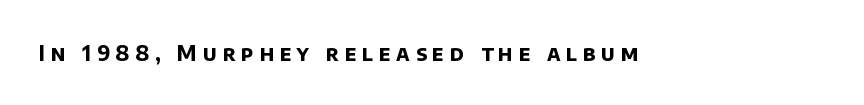
Q: Is the text bold? A: Yes.
Q: Is the text underlined? A: No.
Q: Is the spacing between letters normal or unusually wide? A: Unusually wide.
